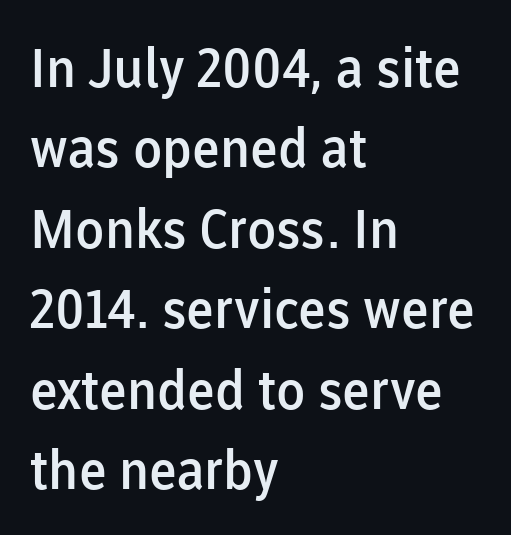
Q: Is the text bold? A: Semi-bold.
Q: Is the text italic (slanted)? A: No, it is upright.
Q: Is the typeface a serif or a sans-serif typeface? A: Sans-serif.
Q: Is the text underlined? A: No.
Q: How is the paragraph aligned? A: Left-aligned.
Q: Is the spacing between letters normal or unusually wide? A: Normal.
Q: Is the spacing between lines tight, normal or loose? A: Normal.
Q: Width (condensed, normal, or wide)? A: Normal.
Q: Stroke contrast? A: Low.
Q: x-height? A: Medium.
Q: Monospaced? A: No.
